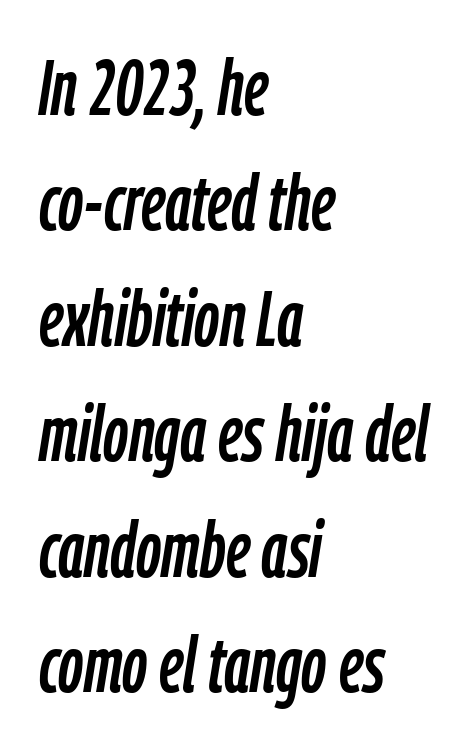
This is oblique type, the kind used for emphasis or titles. Baseline-to-baseline distance is the conventional proportion of letter height. A typesetter would call this zero additional tracking. Horizontal alignment here is leftward, the default for most running prose. Think of a printed novel: that variable character pitch is what you see here.
